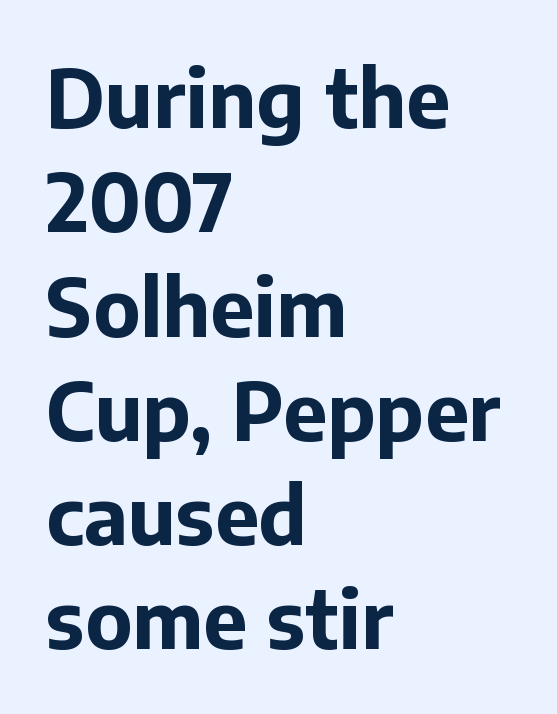
Q: Is the text bold? A: Yes.
Q: Is the text italic (slanted)? A: No, it is upright.
Q: Is the typeface a serif or a sans-serif typeface? A: Sans-serif.
Q: Is the text underlined? A: No.
Q: How is the paragraph aligned? A: Left-aligned.
Q: Is the spacing between letters normal or unusually wide? A: Normal.
Q: Is the spacing between lines tight, normal or loose? A: Normal.
Q: Width (condensed, normal, or wide)? A: Normal.
Q: Stroke contrast? A: Low.
Q: x-height? A: Medium.
Q: Monospaced? A: No.
